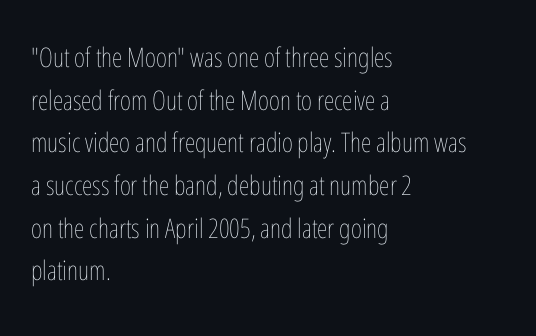
The image shows 27 px text type, upright; set left-aligned, normal line spacing (1.58x), normal letter spacing, not underlined.
